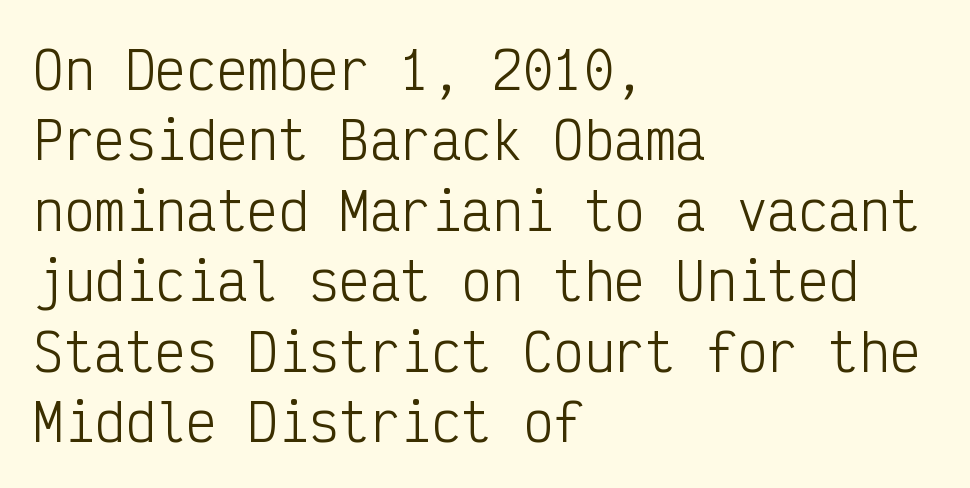
Q: Is the text bold? A: No.
Q: Is the text italic (slanted)? A: No, it is upright.
Q: Is the typeface a serif or a sans-serif typeface? A: Sans-serif.
Q: Is the text underlined? A: No.
Q: How is the paragraph aligned? A: Left-aligned.
Q: Is the spacing between letters normal or unusually wide? A: Normal.
Q: Is the spacing between lines tight, normal or loose? A: Normal.
Q: Width (condensed, normal, or wide)? A: Condensed.
Q: Stroke contrast? A: Low.
Q: x-height? A: Medium.
Q: Monospaced? A: Yes.
